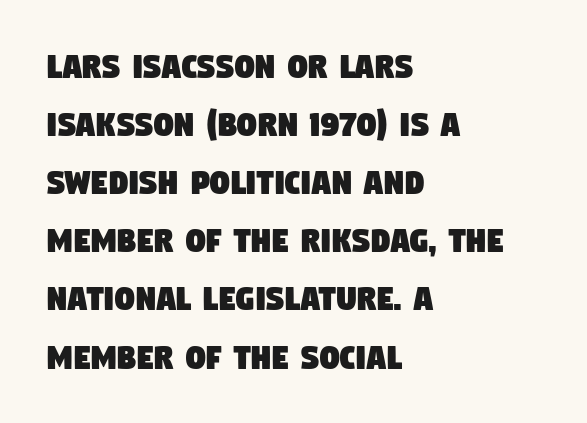
Q: Is the typeface a serif or a sans-serif typeface? A: Sans-serif.
Q: Is the text underlined? A: No.
Q: How is the paragraph aligned? A: Left-aligned.
Q: Is the spacing between letters normal or unusually wide? A: Normal.
Q: Is the spacing between lines tight, normal or loose? A: Normal.
Q: Width (condensed, normal, or wide)? A: Condensed.
Q: Stroke contrast? A: Low.
Q: x-height? A: Large.
Q: Monospaced? A: No.
